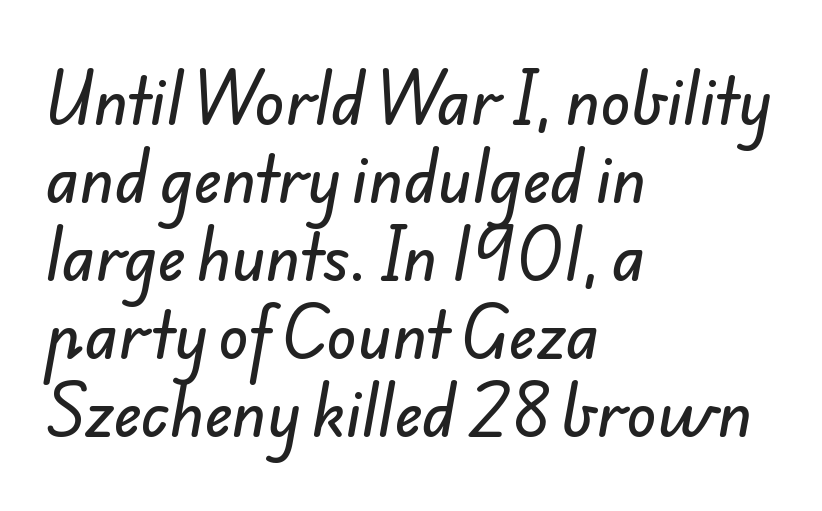
The image shows 62 px sans-serif type; set left-aligned, normal line spacing (1.26x), normal letter spacing, not underlined; low stroke contrast and a small x-height.
